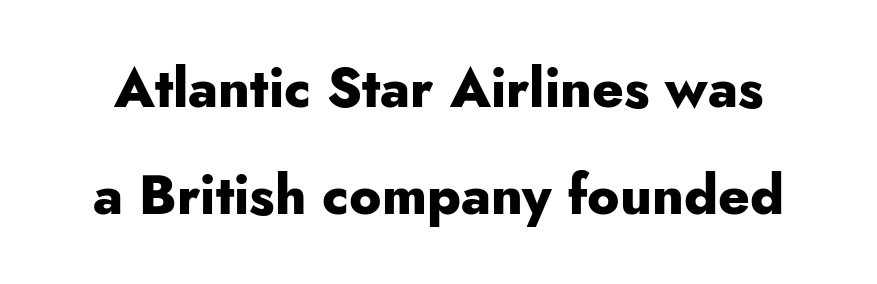
Q: Is the text bold? A: Yes.
Q: Is the text italic (slanted)? A: No, it is upright.
Q: Is the typeface a serif or a sans-serif typeface? A: Sans-serif.
Q: Is the text underlined? A: No.
Q: Is the spacing between letters normal or unusually wide? A: Normal.
Q: Is the spacing between lines tight, normal or loose? A: Loose.
Q: Width (condensed, normal, or wide)? A: Normal.
Q: Stroke contrast? A: Low.
Q: x-height? A: Small.
Q: Monospaced? A: No.
